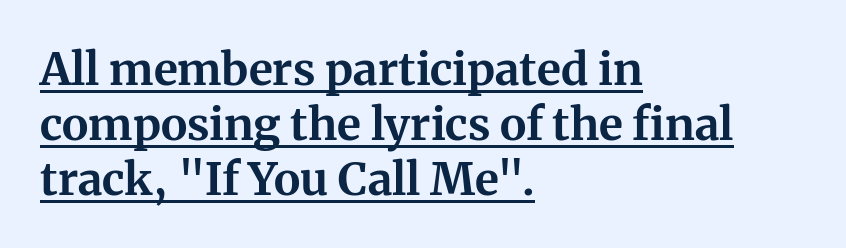
Spacing verdict: proportional, widths tailored to each character. What kind of face is this? One with serifs. If you drew a ruler down the left edge, every line would touch it. I'd describe the lettering as bold — thick and assertive.
